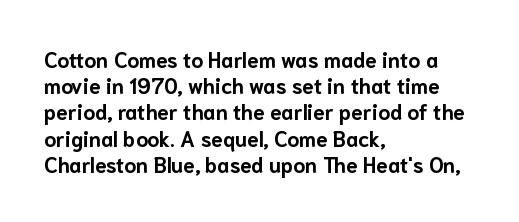
{"italic": "no", "bold": "yes", "underline": "no", "align": "left", "line_spacing": "normal", "line_spacing_ratio": 1.25, "letter_spacing": "normal", "letter_spacing_em": 0.0, "glyph_px": 21}
